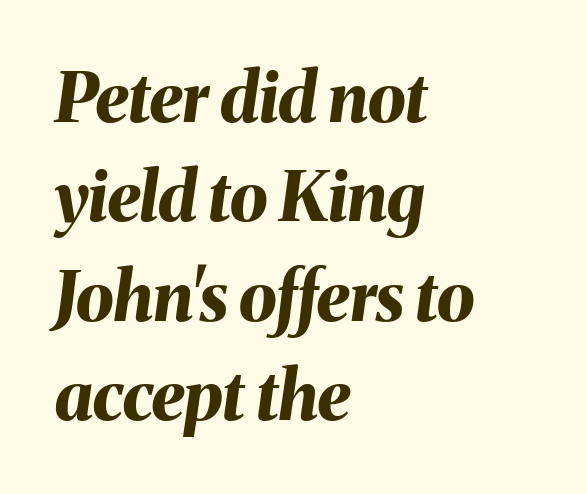
The image shows 68 px bold type, italic (leaning right); set left-aligned, normal line spacing (1.46x), normal letter spacing, not underlined; medium stroke contrast and a medium x-height.
